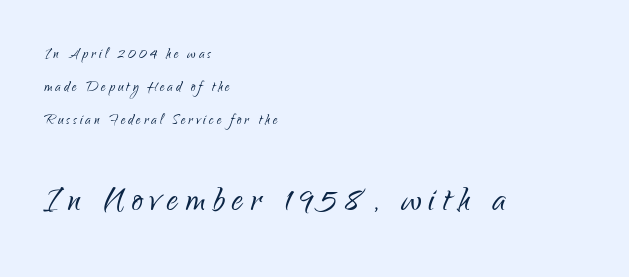
The image shows 44 px light, condensed sans-serif type; set left-aligned, line spacing 1.82x, not underlined; the second (bottom) block is 2.44x larger; low stroke contrast and a small x-height.
